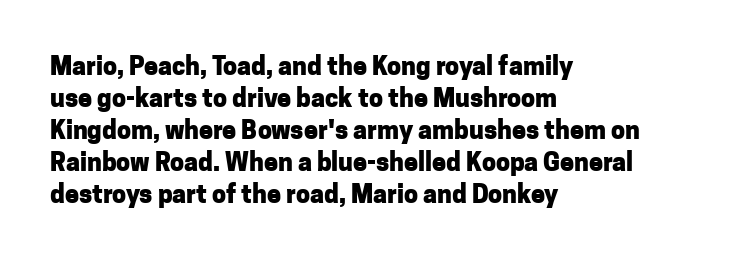
The image shows 25 px bold type, upright; set left-aligned, normal line spacing (1.28x), normal letter spacing, not underlined.
